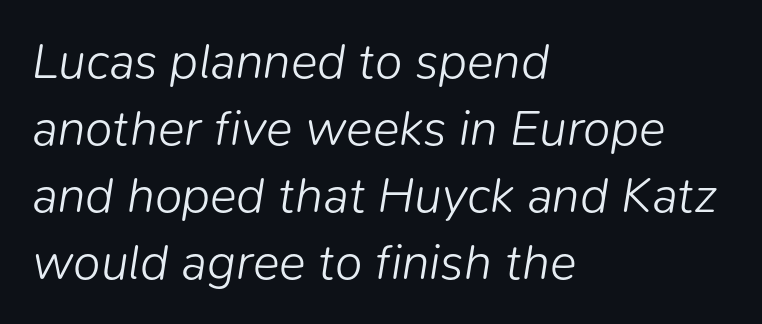
Q: Is the text bold? A: No.
Q: Is the text italic (slanted)? A: Yes, it leans right by about 9 degrees.
Q: Is the text underlined? A: No.
Q: How is the paragraph aligned? A: Left-aligned.
Q: Is the spacing between letters normal or unusually wide? A: Normal.
Q: Is the spacing between lines tight, normal or loose? A: Normal.
Q: Width (condensed, normal, or wide)? A: Normal.
Q: Stroke contrast? A: Low.
Q: x-height? A: Medium.
Q: Monospaced? A: No.
